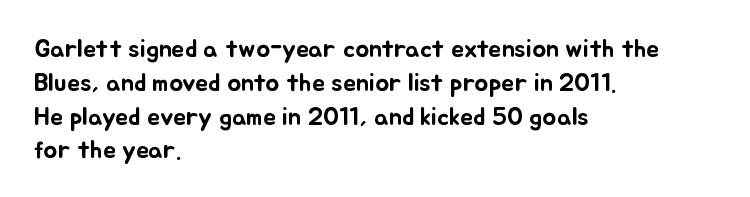
The image shows 26 px text type, upright; set left-aligned, normal line spacing (1.3x), normal letter spacing, not underlined.
